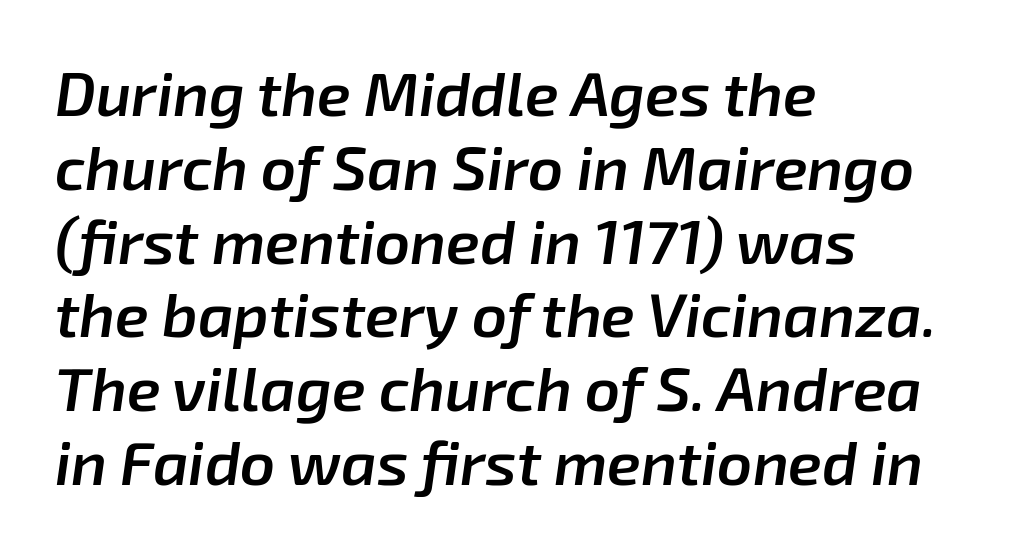
Q: Is the text bold? A: Semi-bold.
Q: Is the text italic (slanted)? A: Yes, it leans right by about 8 degrees.
Q: Is the text underlined? A: No.
Q: How is the paragraph aligned? A: Left-aligned.
Q: Is the spacing between letters normal or unusually wide? A: Normal.
Q: Width (condensed, normal, or wide)? A: Normal.
Q: Stroke contrast? A: Low.
Q: x-height? A: Medium.
Q: Monospaced? A: No.
